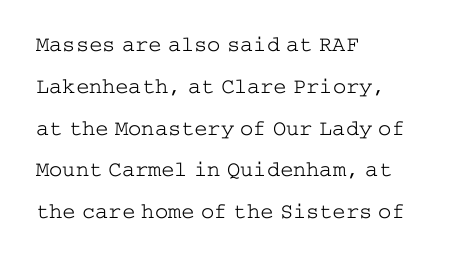
The image shows 22 px text type, upright; set left-aligned, loose line spacing (1.9x), normal letter spacing, not underlined.
